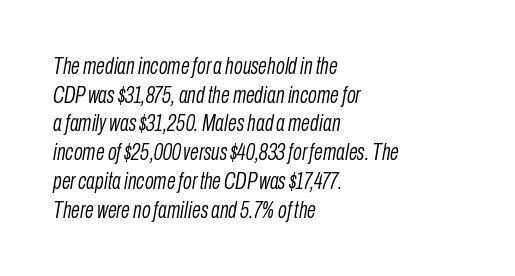
No letter is thick-stroked: the sample isn't bold. This is oblique type, the kind used for emphasis or titles. The rows are spaced the way most documents space them. The area under the type is left untouched. How are the letters spaced? Ordinarily, with no added tracking. A classic flush-left, rag-right setting is used for this passage.
